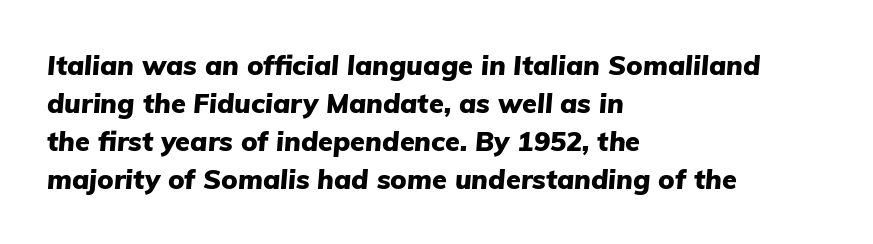
The image shows 27 px bold type, italic (leaning right); set left-aligned, normal line spacing (1.41x), normal letter spacing, not underlined.
